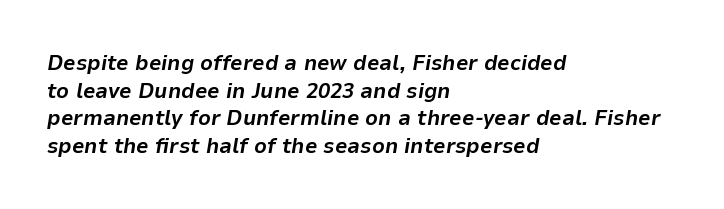
The image shows 22 px bold type, italic (leaning right); set left-aligned, normal line spacing (1.26x), normal letter spacing, not underlined.
